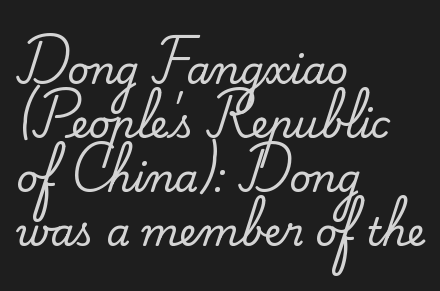
The image shows 38 px serif type; set left-aligned, normal line spacing (1.42x), normal letter spacing, not underlined; medium stroke contrast and a small x-height.
